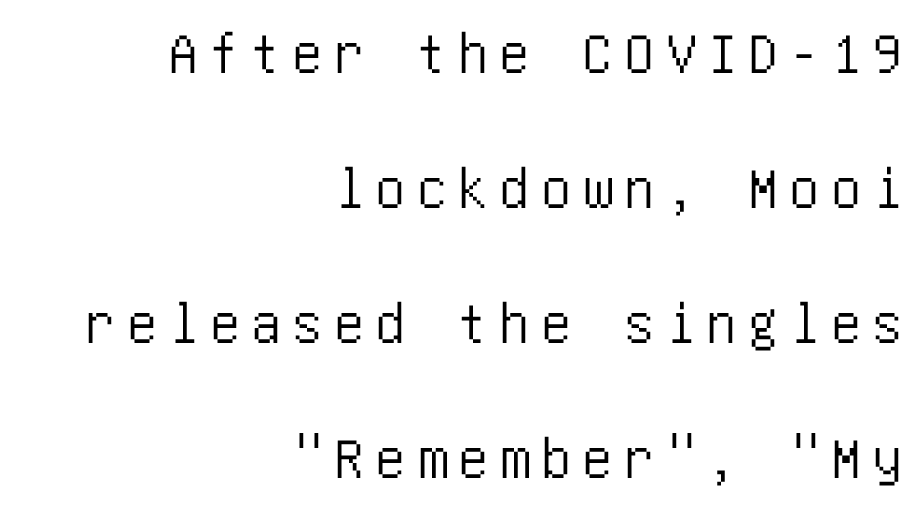
{"serif": "no", "italic": "no", "width": "condensed", "stroke_contrast": "low", "x_height": "large", "underline": "no", "align": "right", "line_spacing": "loose", "line_spacing_ratio": 2.25, "glyph_px": 60}
